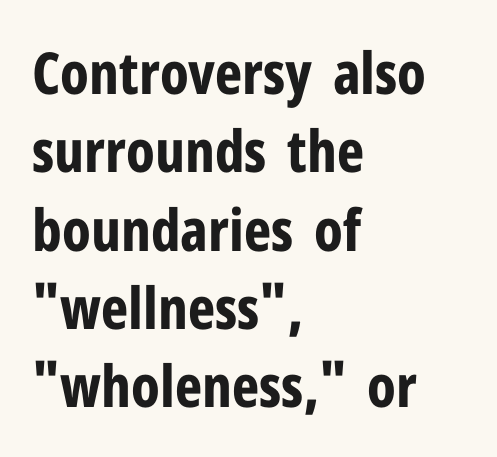
{"serif": "no", "italic": "no", "bold": "yes", "weight": "bold", "width": "condensed", "stroke_contrast": "low", "x_height": "medium", "monospaced": "no", "underline": "no", "align": "left", "line_spacing": "normal", "line_spacing_ratio": 1.35, "letter_spacing": "normal", "letter_spacing_em": 0.0, "glyph_px": 58}
